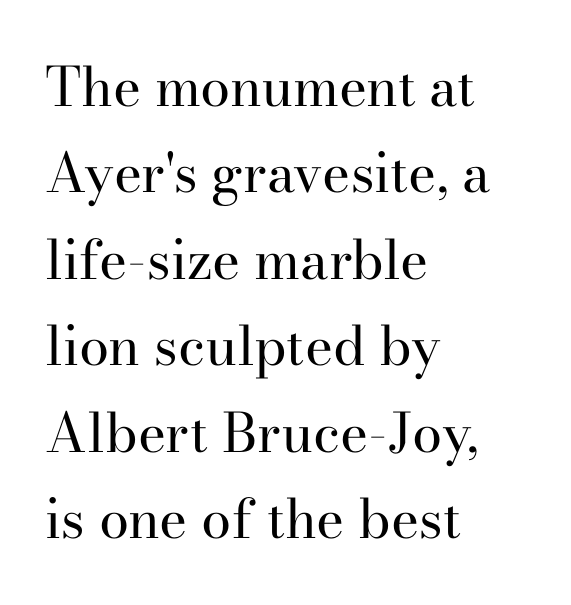
{"serif": "yes", "italic": "no", "bold": "no", "weight": "regular", "width": "normal", "stroke_contrast": "high", "x_height": "small", "monospaced": "no", "underline": "no", "align": "left", "line_spacing": "normal", "line_spacing_ratio": 1.6, "letter_spacing": "normal", "letter_spacing_em": 0.0, "glyph_px": 54}
